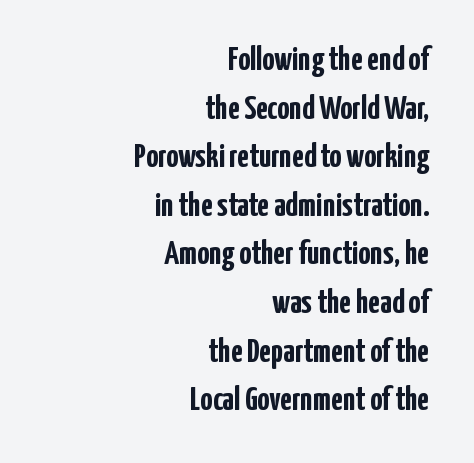
{"serif": "no", "italic": "no", "bold": "yes", "weight": "semibold", "width": "condensed", "stroke_contrast": "low", "x_height": "medium", "monospaced": "no", "underline": "no", "align": "right", "line_spacing": "normal", "line_spacing_ratio": 1.43, "letter_spacing": "normal", "letter_spacing_em": 0.0, "glyph_px": 34}
